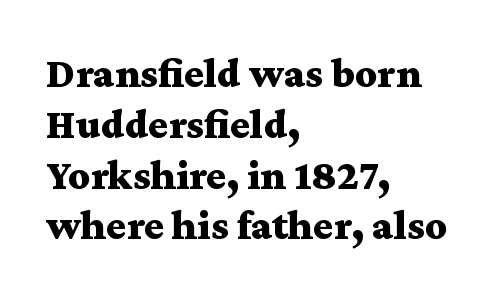
The image shows 42 px bold, wide serif type, upright; set left-aligned, line spacing 1.21x, normal letter spacing, not underlined; medium stroke contrast and a medium x-height.
